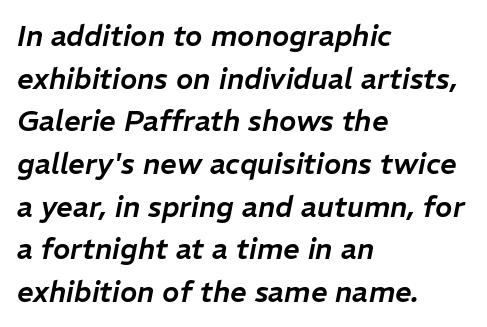
Q: Is the text italic (slanted)? A: Yes, it leans right by about 11 degrees.
Q: Is the text underlined? A: No.
Q: How is the paragraph aligned? A: Left-aligned.
Q: Is the spacing between letters normal or unusually wide? A: Normal.
Q: Is the spacing between lines tight, normal or loose? A: Normal.
Q: Width (condensed, normal, or wide)? A: Normal.
Q: Stroke contrast? A: Low.
Q: x-height? A: Medium.
Q: Monospaced? A: No.
